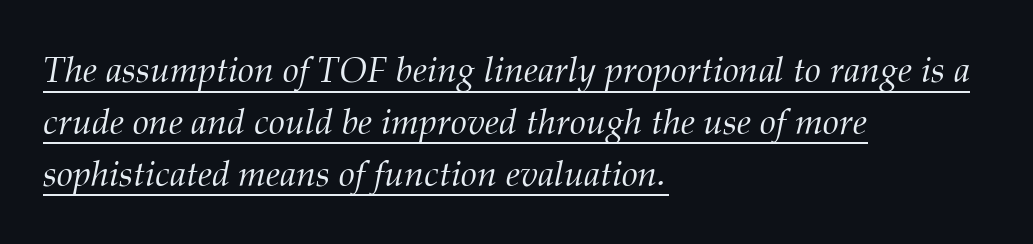
{"serif": "yes", "italic": "yes", "lean": "right", "slant_degrees": 12, "bold": "no", "weight": "light", "width": "normal", "stroke_contrast": "medium", "x_height": "medium", "monospaced": "no", "underline": "yes", "align": "left", "line_spacing": "normal", "line_spacing_ratio": 1.44, "letter_spacing": "normal", "letter_spacing_em": 0.0, "glyph_px": 36}
